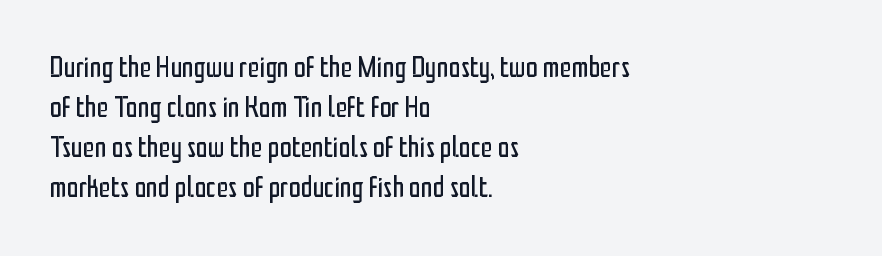
{"serif": "no", "italic": "no", "bold": "no", "weight": "regular", "width": "condensed", "stroke_contrast": "low", "x_height": "medium", "monospaced": "no", "underline": "no", "align": "left", "line_spacing": "normal", "line_spacing_ratio": 1.33, "letter_spacing": "normal", "letter_spacing_em": 0.0, "glyph_px": 30}
